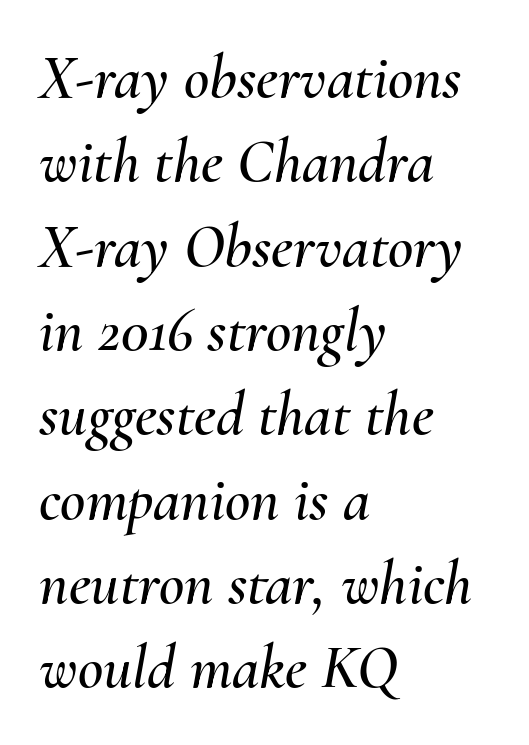
In terms of posture, this sample is oblique. The leading is moderate, giving the passage an even texture. The rag falls on the right side of this text block. Type without underlining. The face used here is proportionally spaced, like ordinary book or web type.
